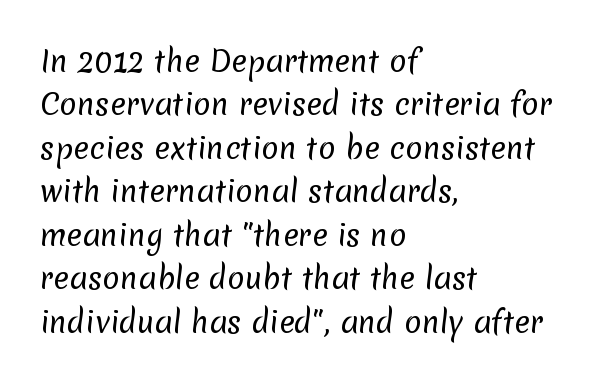
{"serif": "no", "bold": "no", "weight": "regular", "width": "normal", "stroke_contrast": "low", "x_height": "medium", "monospaced": "no", "underline": "no", "align": "left", "line_spacing": "normal", "line_spacing_ratio": 1.5, "letter_spacing": "normal", "letter_spacing_em": 0.0, "glyph_px": 29}
